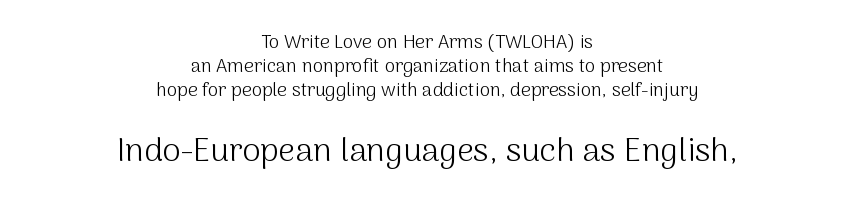
Every row of glyphs is offset so its center matches the block's center. Glance below the letters and you will spot only blank space. Honestly, the letter spacing is just normal — you wouldn't notice it. Character widths vary here, with narrow letters taking less room than wide ones.
